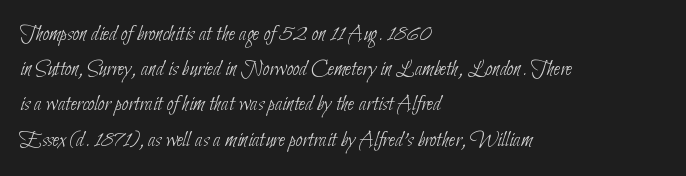
{"bold": "no", "underline": "no", "align": "left", "line_spacing": "normal", "line_spacing_ratio": 1.53, "letter_spacing": "normal", "letter_spacing_em": 0.0, "glyph_px": 23}
